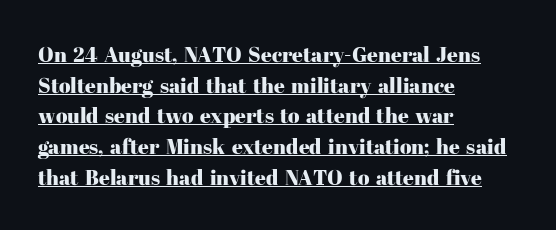
Leading: standard. The typesetter has applied underlining to the passage shown. Short and long lines alike share a common starting point at left. The axis of the letterforms is exactly vertical.
